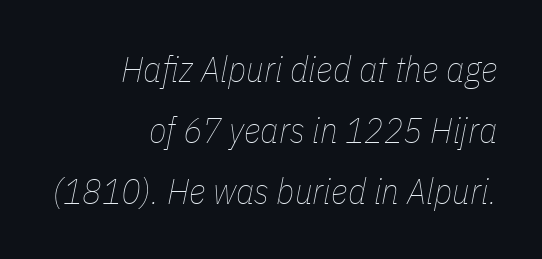
The image shows 36 px thin, condensed type, italic (leaning right); set right-aligned, normal line spacing (1.69x), normal letter spacing, not underlined; low stroke contrast and a medium x-height.
